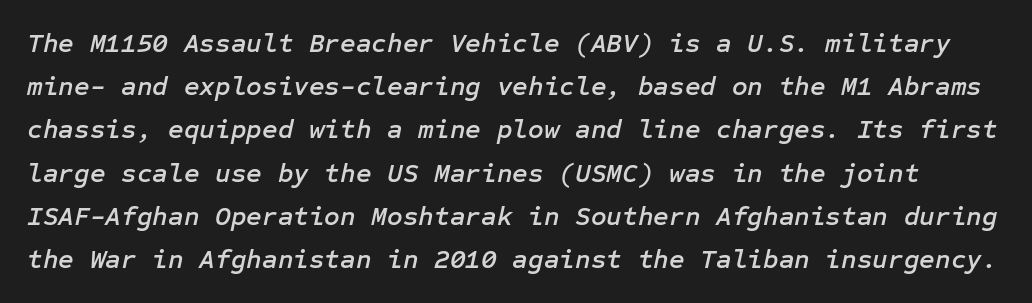
Q: Is the text italic (slanted)? A: Yes, it leans right by about 12 degrees.
Q: Is the text underlined? A: No.
Q: Is the spacing between letters normal or unusually wide? A: Normal.
Q: Is the spacing between lines tight, normal or loose? A: Normal.
